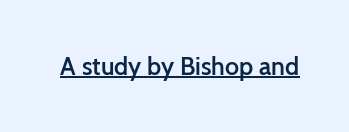
{"italic": "no", "bold": "semi", "underline": "yes", "letter_spacing": "normal", "letter_spacing_em": 0.0, "glyph_px": 25}
